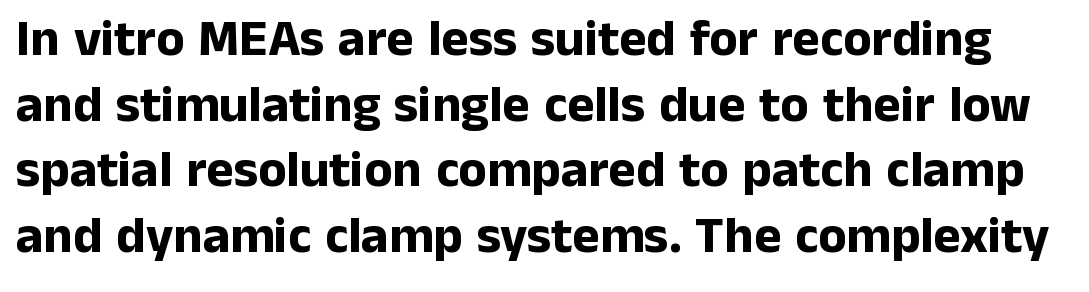
Think of a printed novel: that variable character pitch is what you see here. These lines carry a lot of weight — the face is fully bold. Evenly set lines give the paragraph a standard silhouette. A bare baseline throughout the passage.
